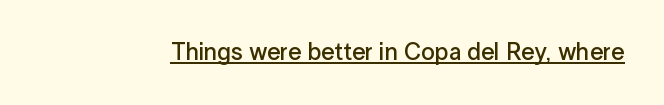
{"italic": "no", "bold": "semi", "underline": "yes", "letter_spacing": "normal", "letter_spacing_em": 0.0, "glyph_px": 24}
